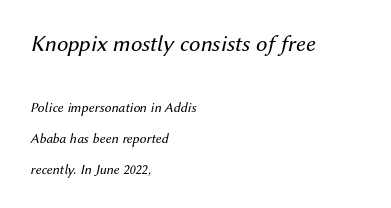
Q: Is the text bold? A: No.
Q: Is the text italic (slanted)? A: Yes, it leans right by about 12 degrees.
Q: Is the text underlined? A: No.
Q: How is the paragraph aligned? A: Left-aligned.
Q: Is the spacing between letters normal or unusually wide? A: Normal.
Q: Is the spacing between lines tight, normal or loose? A: Loose.
Q: Which block of text is set in a larger size, the first (top) or the second (bottom)? A: The first (top) one.
